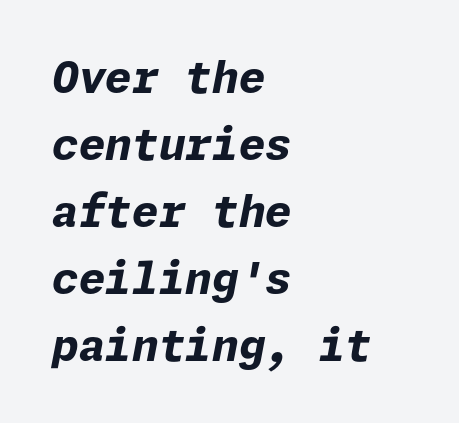
Q: Is the text bold? A: Yes.
Q: Is the text italic (slanted)? A: Yes, it leans right by about 11 degrees.
Q: Is the text underlined? A: No.
Q: How is the paragraph aligned? A: Left-aligned.
Q: Is the spacing between letters normal or unusually wide? A: Normal.
Q: Is the spacing between lines tight, normal or loose? A: Normal.
Q: Width (condensed, normal, or wide)? A: Normal.
Q: Stroke contrast? A: Low.
Q: x-height? A: Medium.
